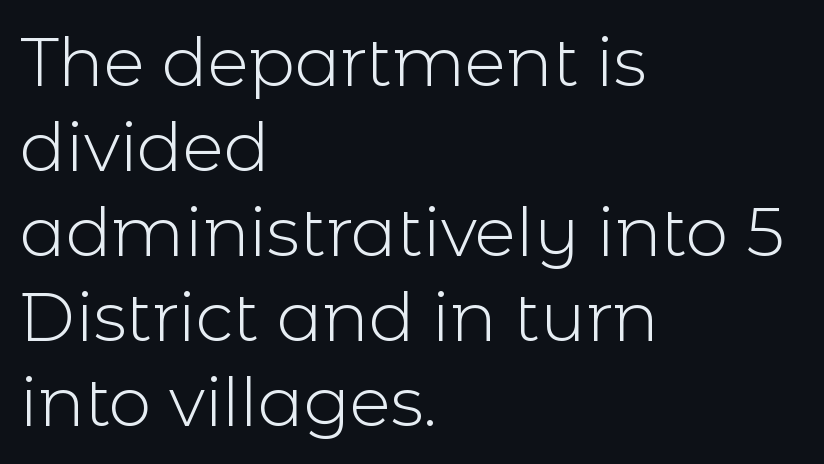
No extra tracking has been applied to these lines. Is there any slant? The stems are plumb. The letterforms sit at book weight or below. Regular leading. You could not count columns in this text — the font is proportionally spaced.
